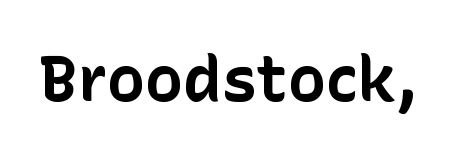
Q: Is the text bold? A: Yes.
Q: Is the text italic (slanted)? A: No, it is upright.
Q: Is the typeface a serif or a sans-serif typeface? A: Sans-serif.
Q: Is the text underlined? A: No.
Q: Is the spacing between letters normal or unusually wide? A: Normal.
Q: Width (condensed, normal, or wide)? A: Normal.
Q: Stroke contrast? A: Low.
Q: x-height? A: Medium.
Q: Monospaced? A: No.
